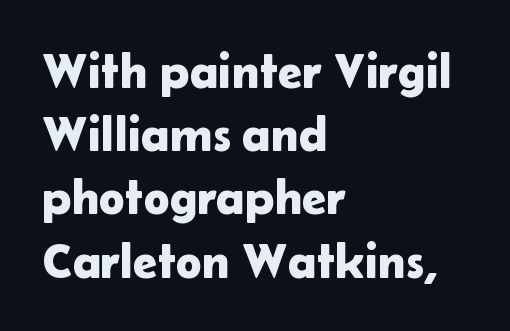
Q: Is the text italic (slanted)? A: No, it is upright.
Q: Is the typeface a serif or a sans-serif typeface? A: Sans-serif.
Q: Is the text underlined? A: No.
Q: How is the paragraph aligned? A: Left-aligned.
Q: Is the spacing between letters normal or unusually wide? A: Normal.
Q: Is the spacing between lines tight, normal or loose? A: Normal.
Q: Width (condensed, normal, or wide)? A: Normal.
Q: Stroke contrast? A: Low.
Q: x-height? A: Medium.
Q: Monospaced? A: No.
